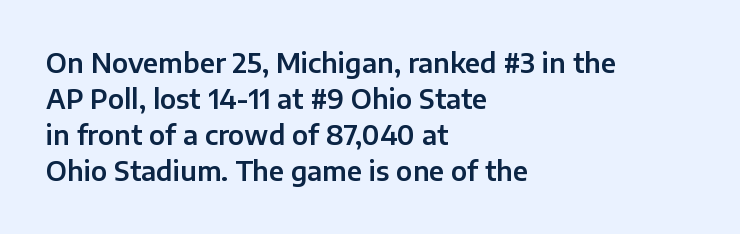
Q: Is the text italic (slanted)? A: No, it is upright.
Q: Is the text underlined? A: No.
Q: How is the paragraph aligned? A: Left-aligned.
Q: Is the spacing between letters normal or unusually wide? A: Normal.
Q: Is the spacing between lines tight, normal or loose? A: Normal.
